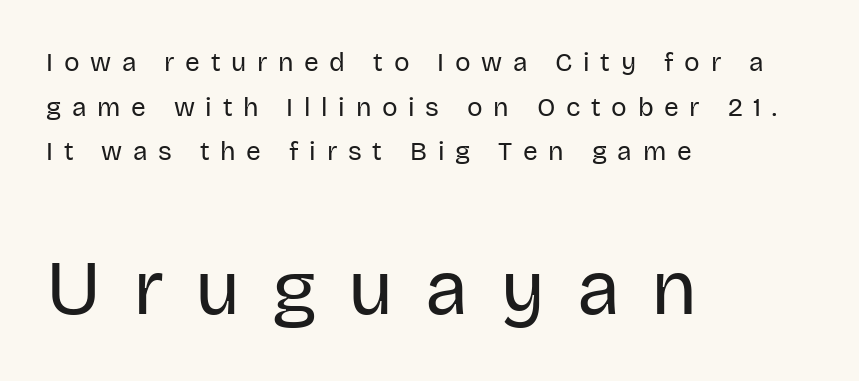
Q: Is the text bold? A: No.
Q: Is the text italic (slanted)? A: No, it is upright.
Q: Is the typeface a serif or a sans-serif typeface? A: Sans-serif.
Q: Is the text underlined? A: No.
Q: How is the paragraph aligned? A: Left-aligned.
Q: Is the spacing between letters normal or unusually wide? A: Unusually wide.
Q: Which block of text is set in a larger size, the first (top) or the second (bottom)? A: The second (bottom) one.
Q: Width (condensed, normal, or wide)? A: Normal.
Q: Stroke contrast? A: Low.
Q: x-height? A: Large.
Q: Monospaced? A: No.
